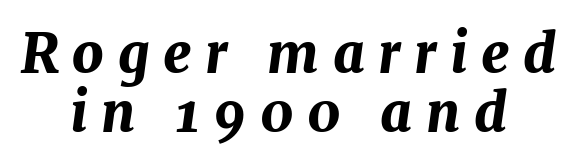
The image shows 54 px bold type, italic (leaning right); set centered, tight line spacing (1.1x), unusually wide letter spacing (+0.25 em), not underlined; medium stroke contrast and a medium x-height.
